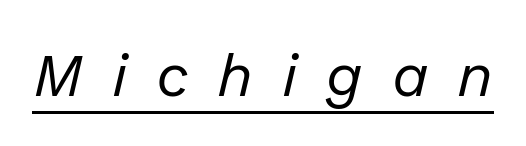
{"italic": "yes", "lean": "right", "slant_degrees": 13, "bold": "no", "weight": "regular", "width": "normal", "stroke_contrast": "low", "x_height": "medium", "monospaced": "no", "underline": "yes", "letter_spacing": "wide", "letter_spacing_em": 0.48, "glyph_px": 60}
